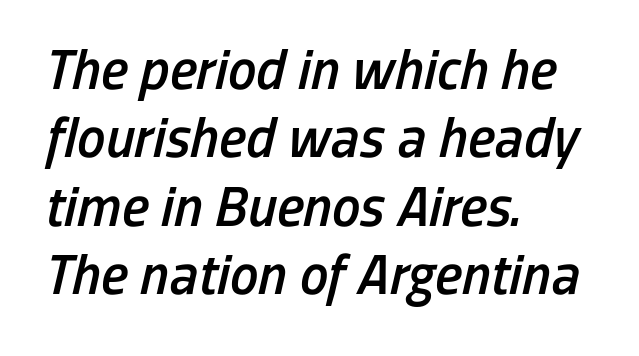
Q: Is the text bold? A: Semi-bold.
Q: Is the text italic (slanted)? A: Yes, it leans right by about 13 degrees.
Q: Is the text underlined? A: No.
Q: How is the paragraph aligned? A: Left-aligned.
Q: Is the spacing between letters normal or unusually wide? A: Normal.
Q: Width (condensed, normal, or wide)? A: Condensed.
Q: Stroke contrast? A: Low.
Q: x-height? A: Medium.
Q: Monospaced? A: No.
